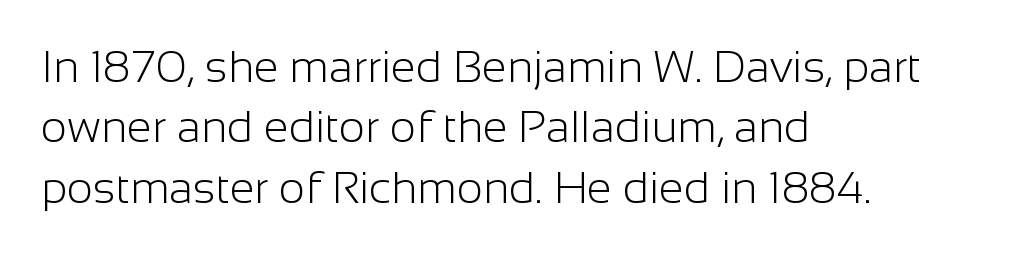
Q: Is the text bold? A: No.
Q: Is the text italic (slanted)? A: No, it is upright.
Q: Is the typeface a serif or a sans-serif typeface? A: Sans-serif.
Q: Is the text underlined? A: No.
Q: How is the paragraph aligned? A: Left-aligned.
Q: Is the spacing between letters normal or unusually wide? A: Normal.
Q: Is the spacing between lines tight, normal or loose? A: Normal.
Q: Width (condensed, normal, or wide)? A: Normal.
Q: Stroke contrast? A: Low.
Q: x-height? A: Medium.
Q: Monospaced? A: No.
